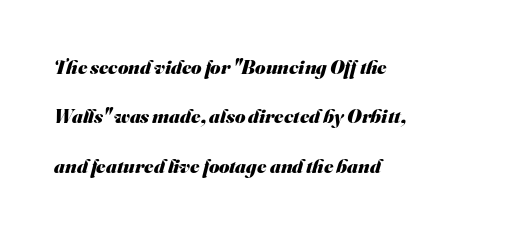
Q: Is the text bold? A: Yes.
Q: Is the text underlined? A: No.
Q: How is the paragraph aligned? A: Left-aligned.
Q: Is the spacing between letters normal or unusually wide? A: Normal.
Q: Is the spacing between lines tight, normal or loose? A: Loose.
